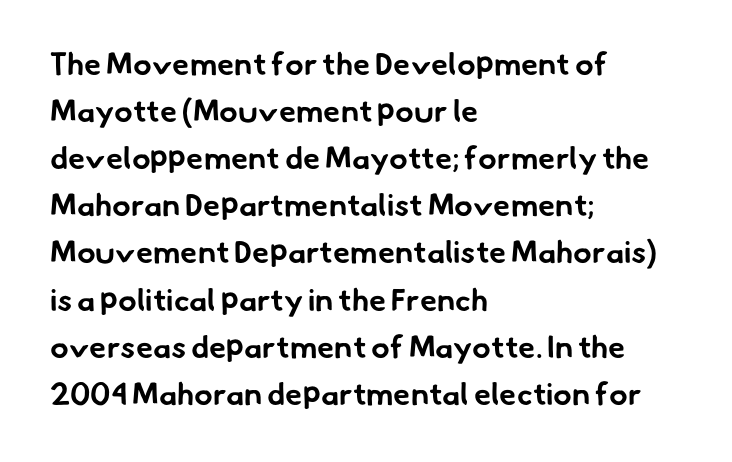
Q: Is the text bold? A: Yes.
Q: Is the typeface a serif or a sans-serif typeface? A: Sans-serif.
Q: Is the text underlined? A: No.
Q: How is the paragraph aligned? A: Left-aligned.
Q: Is the spacing between letters normal or unusually wide? A: Normal.
Q: Is the spacing between lines tight, normal or loose? A: Normal.
Q: Width (condensed, normal, or wide)? A: Normal.
Q: Stroke contrast? A: Low.
Q: x-height? A: Small.
Q: Monospaced? A: No.
